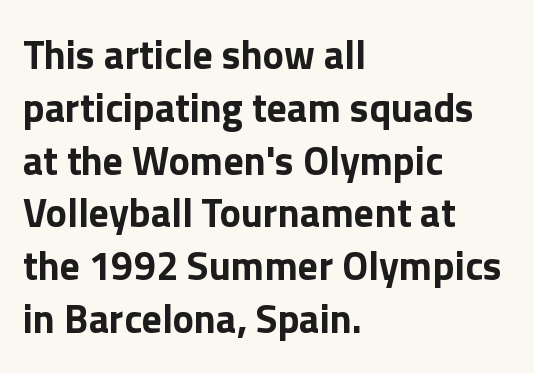
The image shows 40 px bold sans-serif type, upright; set left-aligned, normal line spacing (1.32x), normal letter spacing, not underlined; low stroke contrast and a medium x-height.
